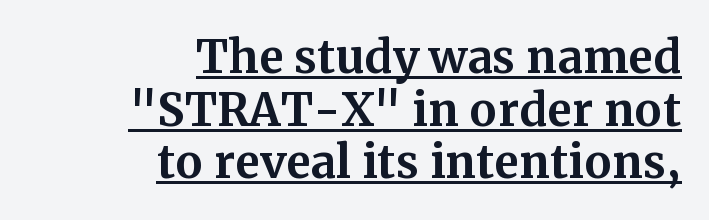
The type sits square on the baseline with zero lean. Think of a printed novel: that variable character pitch is what you see here. Words appear dense and cohesive because spacing is normal. The type family on display is of the serif kind. Each glyph is drawn with heavy, bold strokes.
